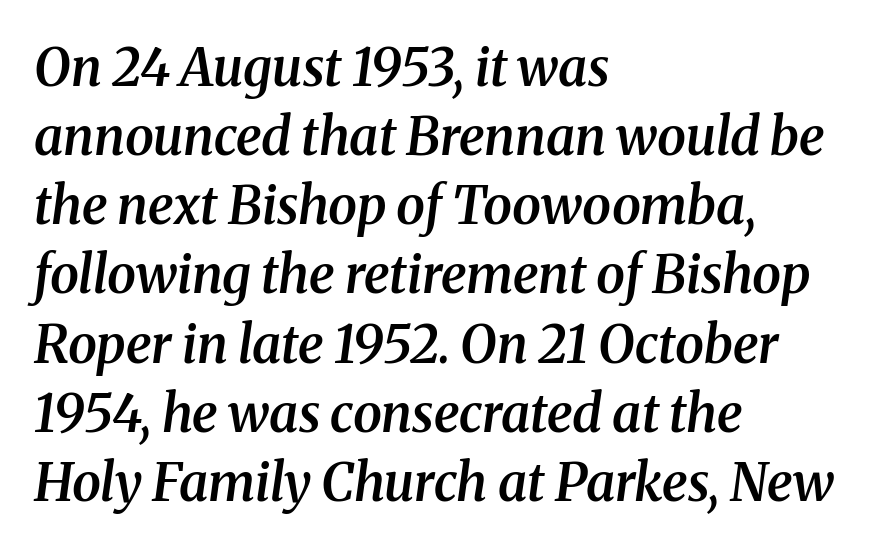
Q: Is the text bold? A: Semi-bold.
Q: Is the text italic (slanted)? A: Yes, it leans right by about 8 degrees.
Q: Is the typeface a serif or a sans-serif typeface? A: Serif.
Q: Is the text underlined? A: No.
Q: How is the paragraph aligned? A: Left-aligned.
Q: Is the spacing between letters normal or unusually wide? A: Normal.
Q: Is the spacing between lines tight, normal or loose? A: Normal.
Q: Width (condensed, normal, or wide)? A: Normal.
Q: Stroke contrast? A: Medium.
Q: x-height? A: Medium.
Q: Monospaced? A: No.
